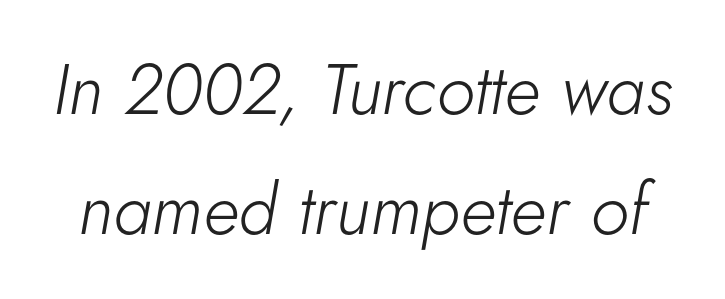
{"italic": "yes", "lean": "right", "slant_degrees": 5, "bold": "no", "weight": "light", "width": "normal", "stroke_contrast": "low", "x_height": "small", "monospaced": "no", "underline": "no", "line_spacing": "normal", "line_spacing_ratio": 1.69, "letter_spacing": "normal", "letter_spacing_em": 0.0, "glyph_px": 71}
